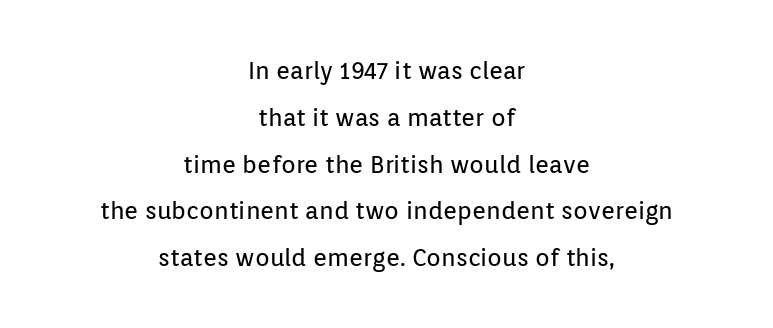
No word sits above an underline. One-word summary of the alignment: center. The strokes are not fattened; the text isn't bold. Horizontal bands of white between lines are thick stripes. The axis of the letterforms is exactly vertical.
